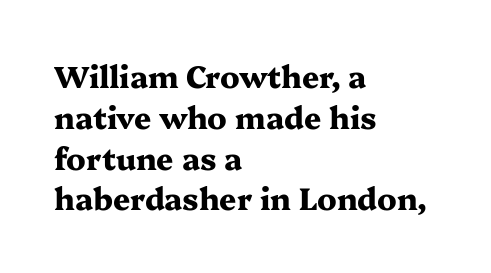
{"serif": "yes", "italic": "no", "bold": "yes", "weight": "heavy", "width": "wide", "stroke_contrast": "medium", "x_height": "medium", "monospaced": "no", "underline": "no", "align": "left", "line_spacing": "normal", "line_spacing_ratio": 1.36, "letter_spacing": "normal", "letter_spacing_em": 0.0, "glyph_px": 30}
